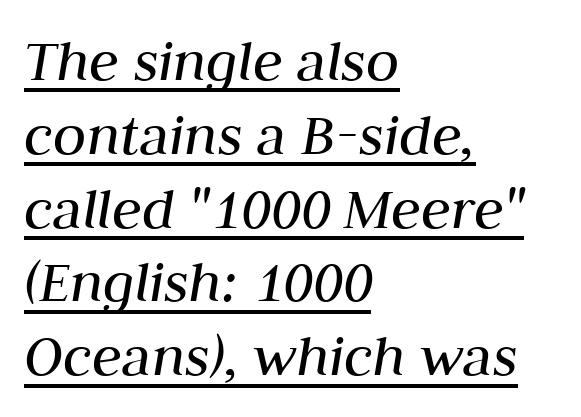
Q: Is the text bold? A: No.
Q: Is the text italic (slanted)? A: Yes, it leans right by about 10 degrees.
Q: Is the text underlined? A: Yes.
Q: How is the paragraph aligned? A: Left-aligned.
Q: Is the spacing between letters normal or unusually wide? A: Normal.
Q: Width (condensed, normal, or wide)? A: Normal.
Q: Stroke contrast? A: Medium.
Q: x-height? A: Medium.
Q: Monospaced? A: No.
